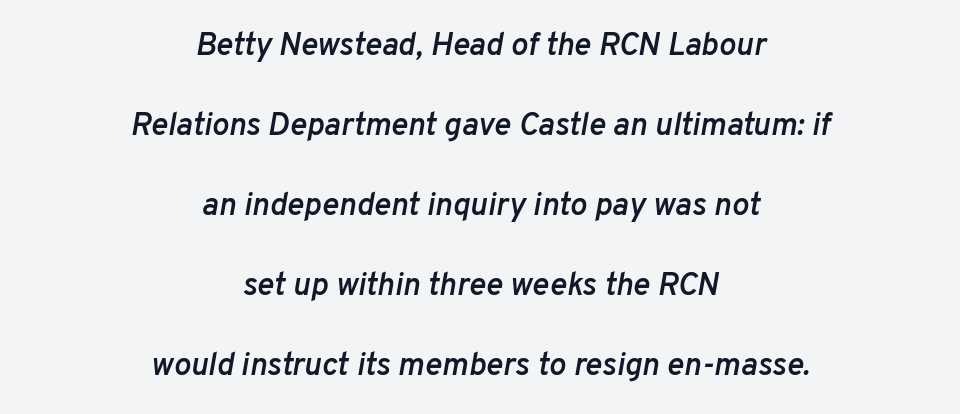
The area under the type is left untouched. Varying glyph widths throughout — classic text-font behaviour. If you drew a line through each stem, it would be angled. Students, observe: this is what heavily led, spacious text looks like.
